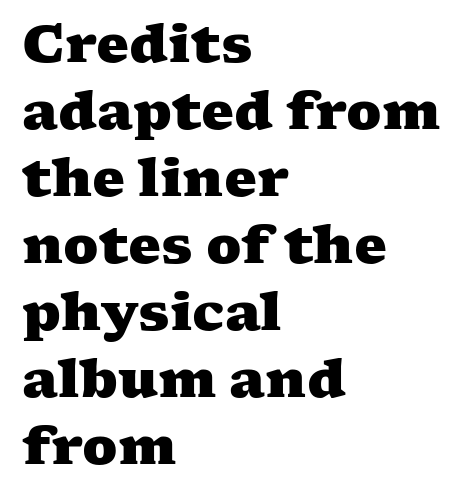
{"serif": "yes", "bold": "yes", "weight": "heavy", "width": "wide", "stroke_contrast": "medium", "x_height": "medium", "monospaced": "no", "underline": "no", "align": "left", "line_spacing": "normal", "line_spacing_ratio": 1.29, "letter_spacing": "normal", "letter_spacing_em": 0.0, "glyph_px": 52}
